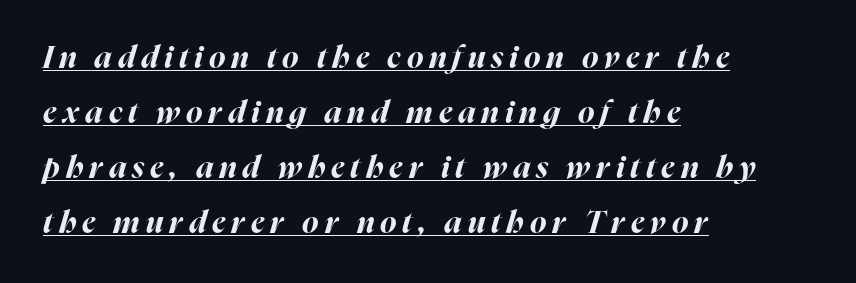
{"italic": "yes", "lean": "right", "slant_degrees": 16, "bold": "yes", "weight": "bold", "width": "normal", "stroke_contrast": "high", "x_height": "medium", "monospaced": "no", "underline": "yes", "align": "left", "line_spacing_ratio": 1.77, "glyph_px": 31}
